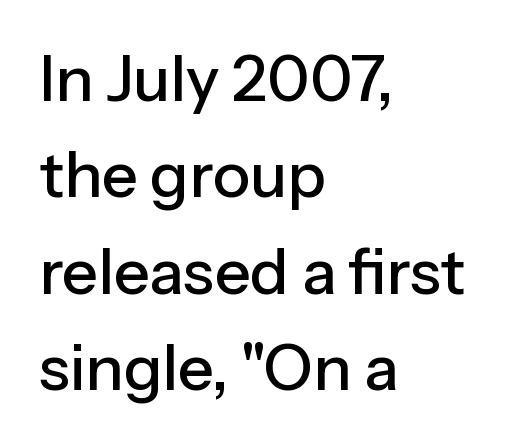
No feet cap the strokes, marking this as sans-serif type. One-word summary of the alignment: left. Clear beneath every line of the passage. A typesetter would mark this as roman, not italic.
